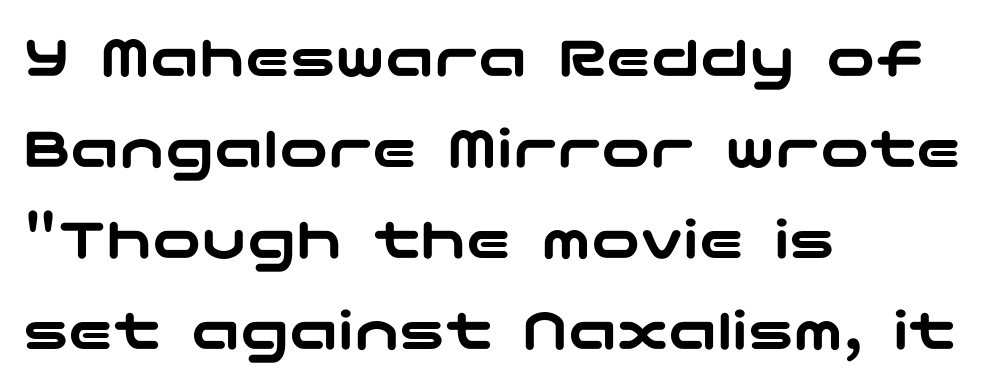
The setting favours the left margin, as ordinary paragraphs usually do. Characters follow at the spacing the type designer built in. The letters stand straight up with perfectly vertical stems. These lines sit exactly where default settings would place them. The strip under each line holds only bare page. Grotesque or geometric, the face here clearly has no serifs.
